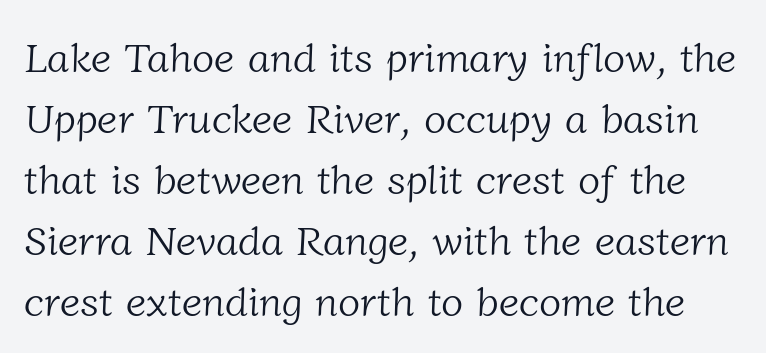
Q: Is the text bold? A: No.
Q: Is the typeface a serif or a sans-serif typeface? A: Serif.
Q: Is the text underlined? A: No.
Q: Is the spacing between letters normal or unusually wide? A: Normal.
Q: Is the spacing between lines tight, normal or loose? A: Normal.
Q: Width (condensed, normal, or wide)? A: Normal.
Q: Stroke contrast? A: Low.
Q: x-height? A: Medium.
Q: Monospaced? A: No.
